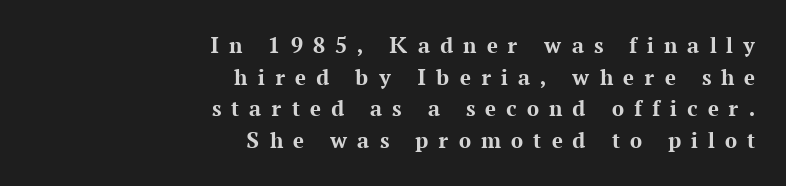
The image shows 24 px bold type, upright; set right-aligned, normal line spacing (1.32x), unusually wide letter spacing (+0.42 em), not underlined.
